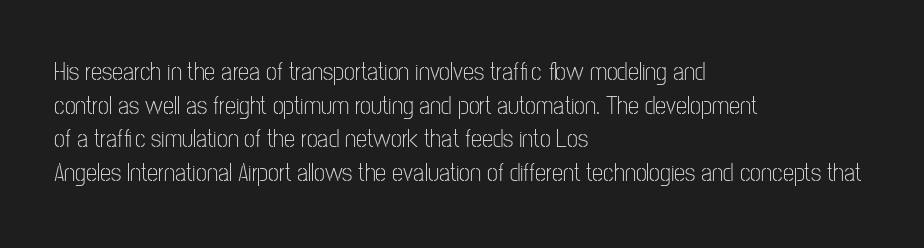
Q: Is the text bold? A: No.
Q: Is the text italic (slanted)? A: No, it is upright.
Q: Is the text underlined? A: No.
Q: How is the paragraph aligned? A: Left-aligned.
Q: Is the spacing between letters normal or unusually wide? A: Normal.
Q: Is the spacing between lines tight, normal or loose? A: Normal.
